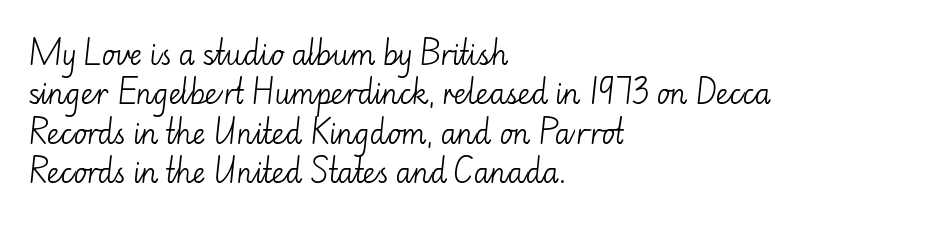
Q: Is the text bold? A: No.
Q: Is the text italic (slanted)? A: Yes.
Q: Is the typeface a serif or a sans-serif typeface? A: Sans-serif.
Q: Is the text underlined? A: No.
Q: How is the paragraph aligned? A: Left-aligned.
Q: Is the spacing between letters normal or unusually wide? A: Normal.
Q: Is the spacing between lines tight, normal or loose? A: Normal.
Q: Width (condensed, normal, or wide)? A: Normal.
Q: Stroke contrast? A: Low.
Q: x-height? A: Small.
Q: Monospaced? A: No.
